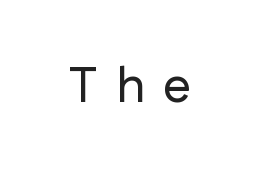
The image shows 50 px sans-serif type, upright; set unusually wide letter spacing (+0.36 em), not underlined; low stroke contrast and a medium x-height.
